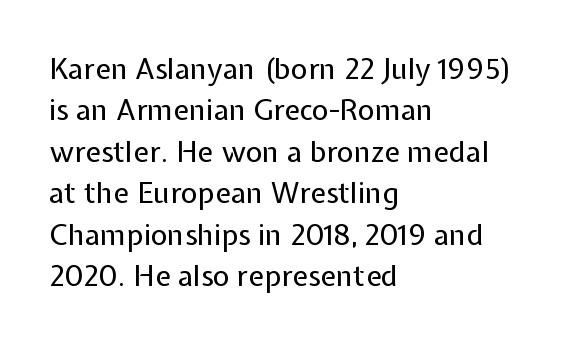
The image shows 29 px regular-weight sans-serif type, upright; set left-aligned, normal line spacing (1.43x), normal letter spacing, not underlined; low stroke contrast and a medium x-height.
